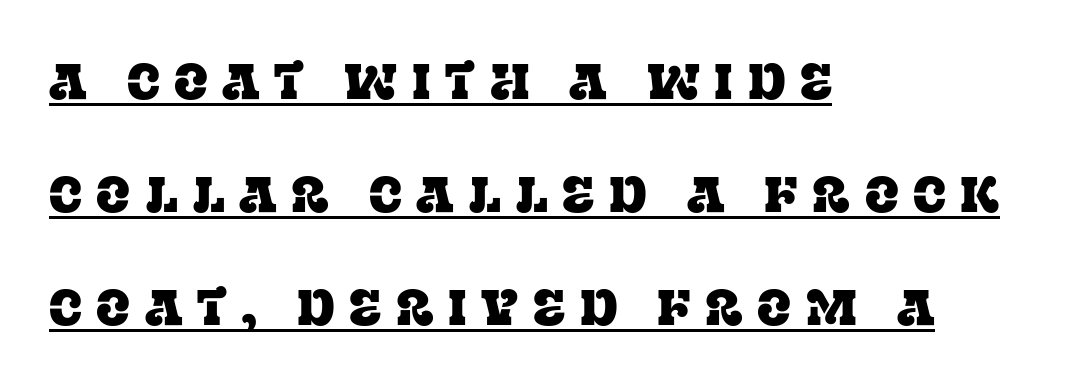
The image shows 50 px serif type, upright; set left-aligned, loose line spacing (2.26x), unusually wide letter spacing (+0.29 em), underlined; low stroke contrast and a large x-height.
